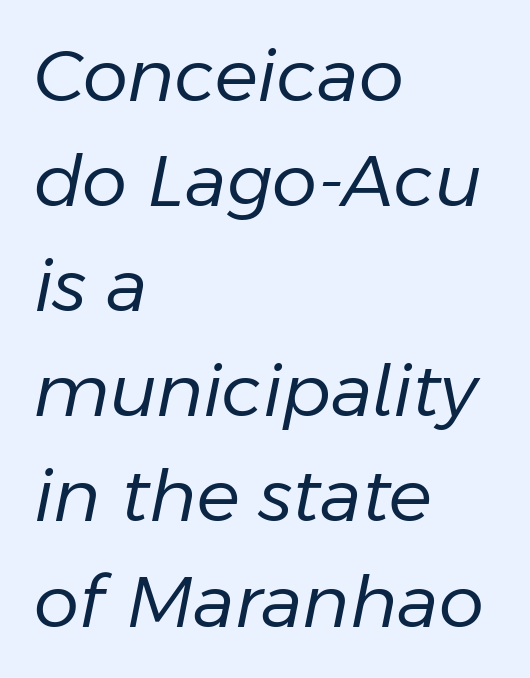
Q: Is the text bold? A: No.
Q: Is the text italic (slanted)? A: Yes, it leans right by about 11 degrees.
Q: Is the text underlined? A: No.
Q: How is the paragraph aligned? A: Left-aligned.
Q: Is the spacing between letters normal or unusually wide? A: Normal.
Q: Is the spacing between lines tight, normal or loose? A: Normal.
Q: Width (condensed, normal, or wide)? A: Normal.
Q: Stroke contrast? A: Low.
Q: x-height? A: Medium.
Q: Monospaced? A: No.
